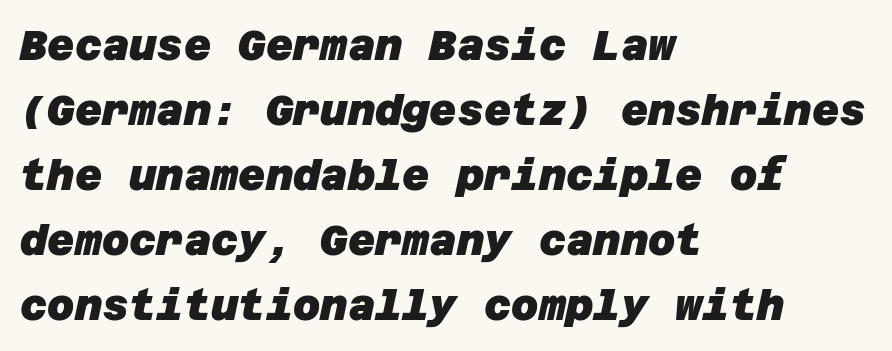
Leading: standard. Does the weight exceed regular? Yes, all the way to bold. The typeface chosen for these lines omits serifs. The space directly below the letters is spotless. Notice how the passage keeps a crisp vertical edge on the left only. Is the letter spacing exaggerated? No — it looks like the ordinary default.
